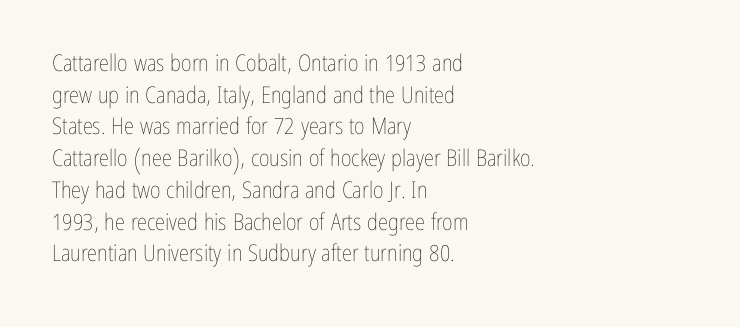
A roman cut, with each character standing at attention. Line spacing here is normal. The text block is weighted toward the left margin, trailing off unevenly rightward. Lines of text with bare space underneath. Nothing unusual about the tracking: characters are spaced as the font intends. A quiet, ordinary-to-light weight characterises the typeface.
